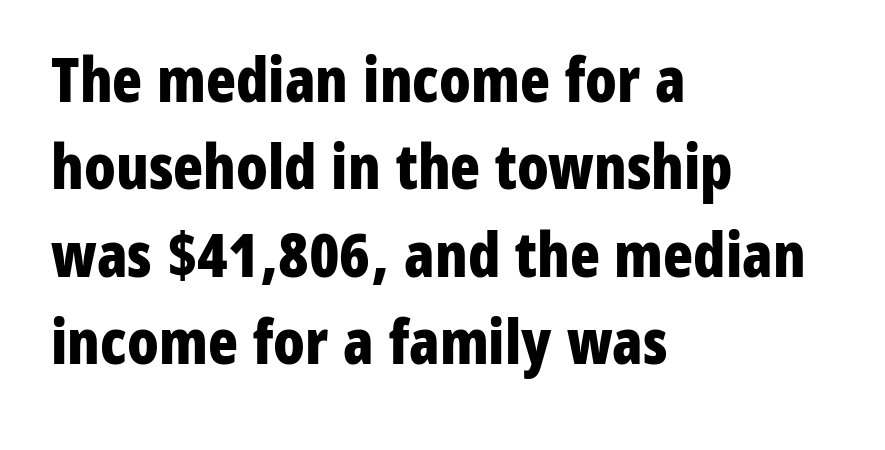
Casual observation: everything's shoved over to the left. Spacing verdict: proportional, widths tailored to each character. No extra tracking has been applied to these lines. Nobody drew a line under any word here. This rendering employs a face without finishing strokes, i.e., a sans-serif.
